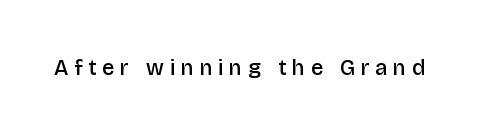
{"italic": "no", "bold": "semi", "underline": "no", "letter_spacing": "wide", "letter_spacing_em": 0.27, "glyph_px": 22}
